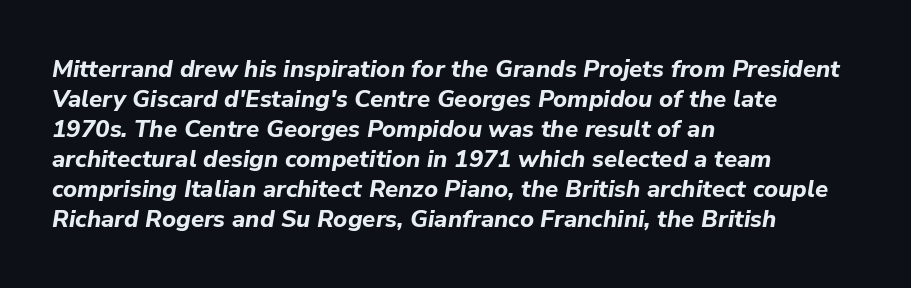
The block of text has a typical density, with ordinary space between rows. There is no visible air inserted between adjacent glyphs. The paragraph shown leans on its left margin. Bold? Absolutely — the strokes are thick and heavy. A bare baseline throughout the passage.
